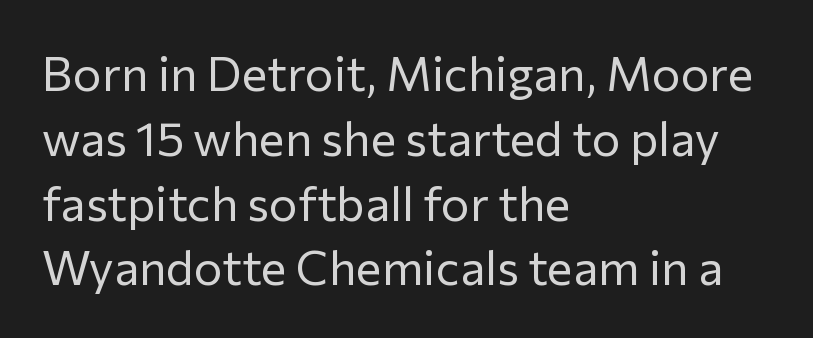
{"serif": "no", "italic": "no", "bold": "no", "weight": "regular", "width": "normal", "stroke_contrast": "low", "x_height": "medium", "monospaced": "no", "underline": "no", "align": "left", "line_spacing": "normal", "line_spacing_ratio": 1.35, "letter_spacing": "normal", "letter_spacing_em": 0.0, "glyph_px": 48}
